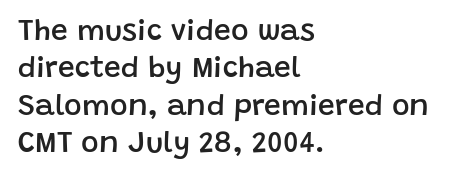
The image shows 30 px semibold sans-serif type, upright; set left-aligned, normal line spacing (1.25x), normal letter spacing, not underlined; low stroke contrast and a large x-height.
